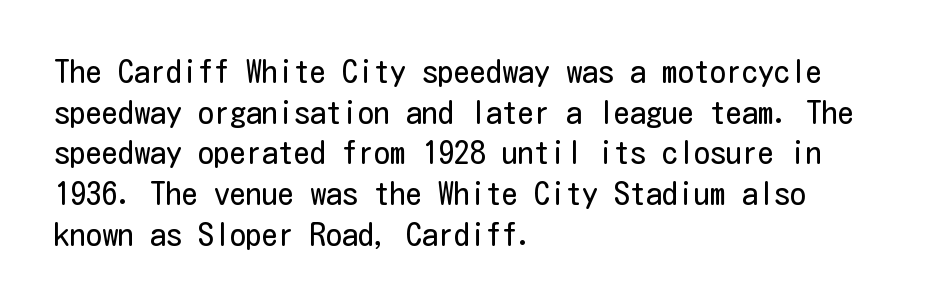
Heaviness? Minimal to ordinary, like unemphasized prose. The horizontal fit of the characters is conventional and even. In CSS terms this would be text-align: left. Baseline-to-baseline distance is the conventional proportion of letter height.
